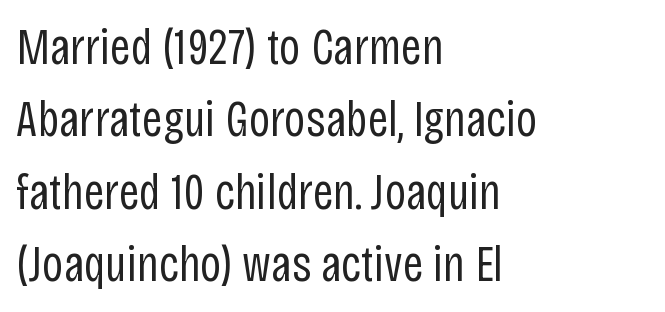
{"serif": "no", "italic": "no", "bold": "no", "weight": "regular", "width": "condensed", "stroke_contrast": "low", "x_height": "large", "monospaced": "no", "underline": "no", "align": "left", "line_spacing": "normal", "line_spacing_ratio": 1.42, "letter_spacing": "normal", "letter_spacing_em": 0.0, "glyph_px": 51}
